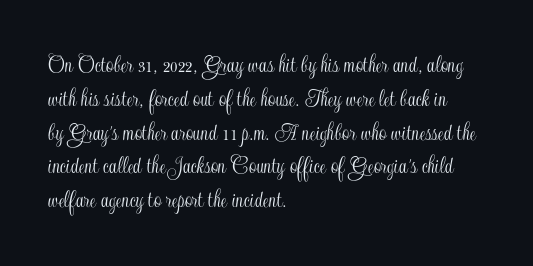
Q: Is the text italic (slanted)? A: Yes.
Q: Is the text underlined? A: No.
Q: How is the paragraph aligned? A: Left-aligned.
Q: Is the spacing between letters normal or unusually wide? A: Normal.
Q: Is the spacing between lines tight, normal or loose? A: Normal.
